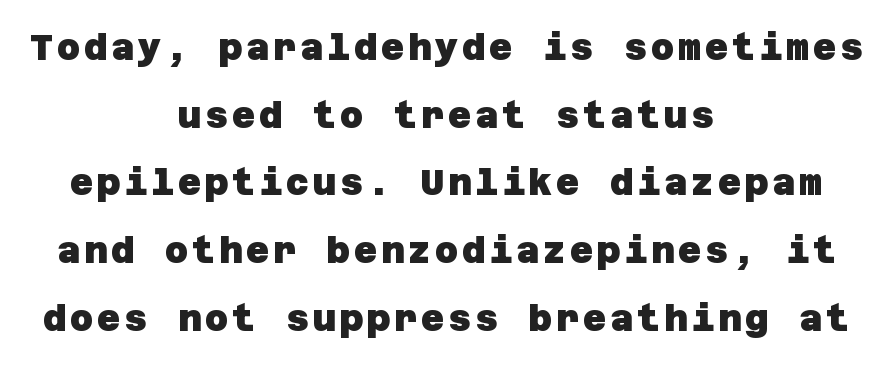
Q: Is the text bold? A: Yes.
Q: Is the typeface a serif or a sans-serif typeface? A: Sans-serif.
Q: Is the text underlined? A: No.
Q: How is the paragraph aligned? A: Centered.
Q: Width (condensed, normal, or wide)? A: Normal.
Q: Stroke contrast? A: Low.
Q: x-height? A: Large.
